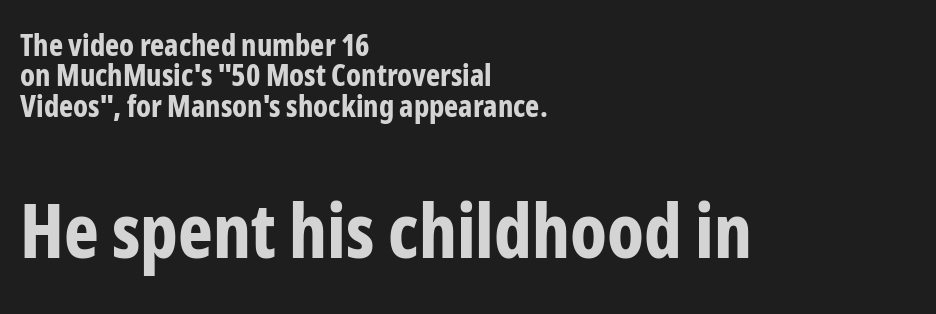
Underlining? Definitely not there. Letter spacing: default. Upright lettering throughout. These lines stack with their left ends in a neat column. The font family rendered here belongs to the sans-serif group. Plenty of ink on the page — the face is bold.
